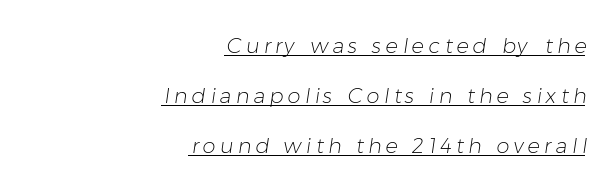
The image shows 21 px text type; set right-aligned, loose line spacing (2.38x), unusually wide letter spacing (+0.2 em), underlined.
